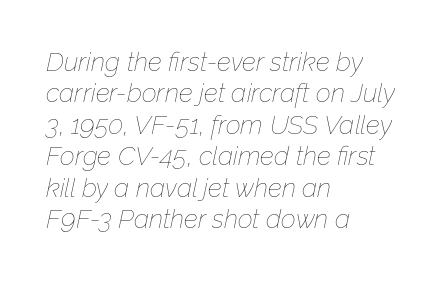
Q: Is the text bold? A: No.
Q: Is the text italic (slanted)? A: Yes, it leans right by about 12 degrees.
Q: Is the text underlined? A: No.
Q: How is the paragraph aligned? A: Left-aligned.
Q: Is the spacing between letters normal or unusually wide? A: Normal.
